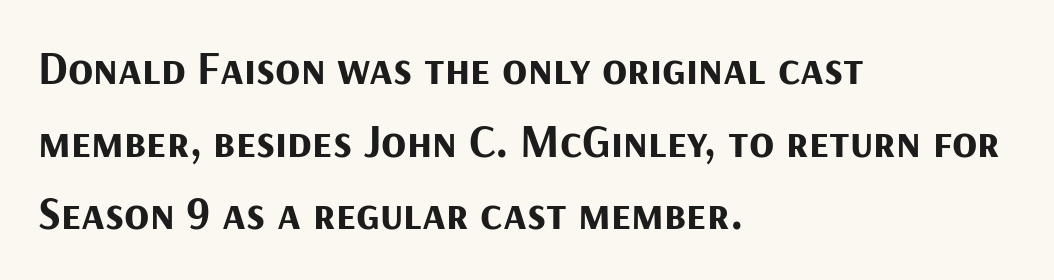
Q: Is the text bold? A: Yes.
Q: Is the text italic (slanted)? A: No, it is upright.
Q: Is the typeface a serif or a sans-serif typeface? A: Sans-serif.
Q: Is the text underlined? A: No.
Q: How is the paragraph aligned? A: Left-aligned.
Q: Is the spacing between letters normal or unusually wide? A: Normal.
Q: Is the spacing between lines tight, normal or loose? A: Normal.
Q: Width (condensed, normal, or wide)? A: Normal.
Q: Stroke contrast? A: Medium.
Q: x-height? A: Medium.
Q: Monospaced? A: No.
